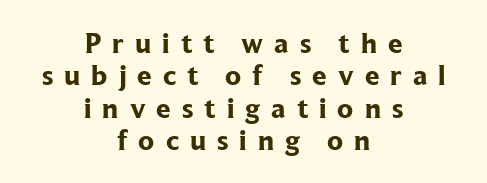
The letters stand straight up with perfectly vertical stems. Someone cranked the tracking dial way up on this one. Bare-footed words on every line. A centered setting, common on invitations and titles, is used for this passage.
